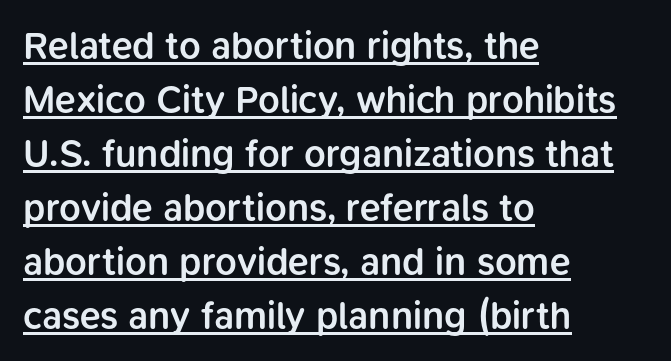
The image shows 38 px semibold sans-serif type, upright; set left-aligned, normal line spacing (1.42x), normal letter spacing, underlined; low stroke contrast and a medium x-height.
